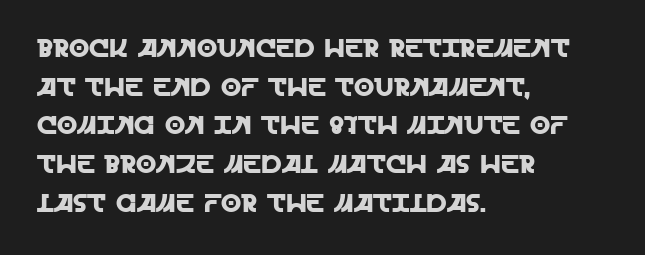
If you measured baseline to baseline, you'd find a middling distance. The line texture is even and compact thanks to regular tracking. Descender tails drop into unmarked territory. Posture: upright roman. Horizontally, the lines are justified to the leading edge only.
